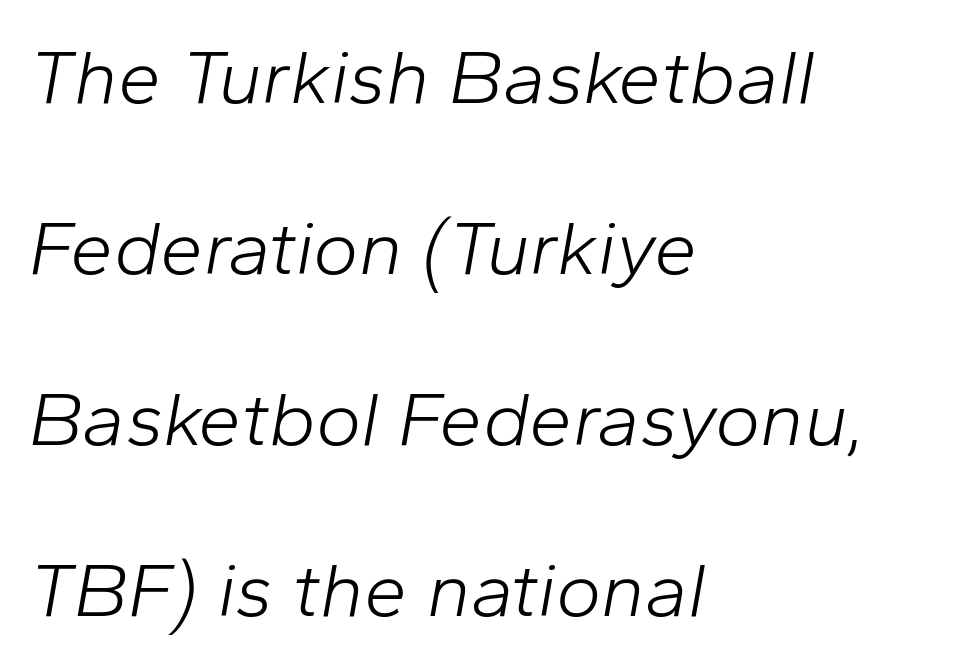
This rendering uses left alignment, leaving the right contour irregular. Looking at the ascenders, they clearly lean. Weight class: somewhere from thin through regular. Each letter keeps its own natural width here, so spacing adapts to shape.
